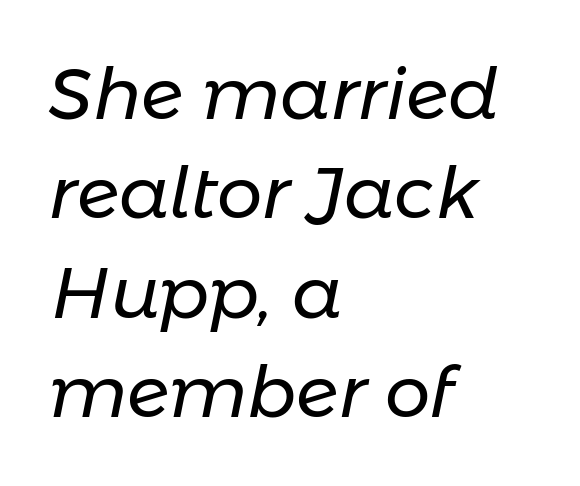
The image shows 72 px regular-weight type, italic (leaning right); set left-aligned, normal line spacing (1.38x), normal letter spacing, not underlined; low stroke contrast and a medium x-height.
